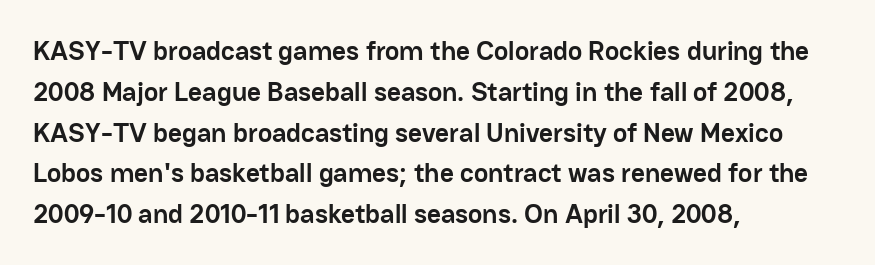
{"italic": "no", "bold": "yes", "underline": "no", "align": "left", "line_spacing": "normal", "line_spacing_ratio": 1.51, "letter_spacing": "normal", "letter_spacing_em": 0.0, "glyph_px": 27}
